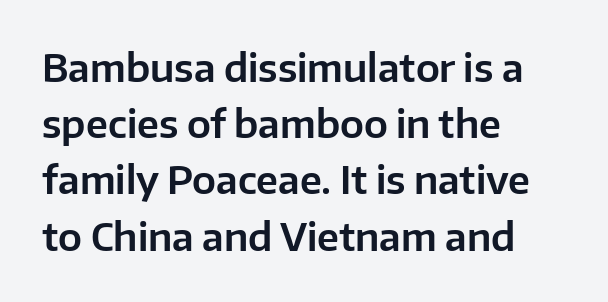
These lines keep a tight, regular rhythm from letter to letter. One-word summary of the alignment: left. The font family rendered here belongs to the sans-serif group. Looks like regular typesetting: each glyph gets only the width it needs.
